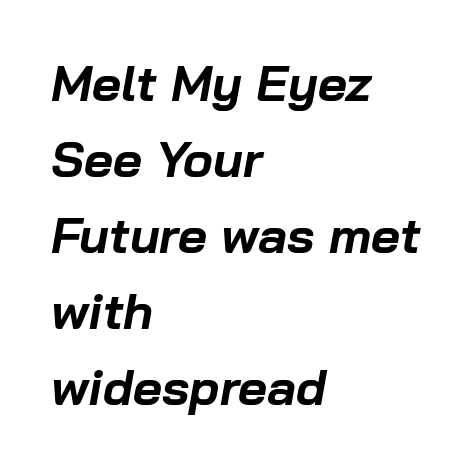
No word sits above an underline. Interline gaps are of average width in this sample. Here the designer chose a conventional face with non-uniform glyph widths. Glyph-to-glyph distance matches everyday printed text. All the whitespace from short lines collects on the right. The sample has been set heavy, in full bold.
